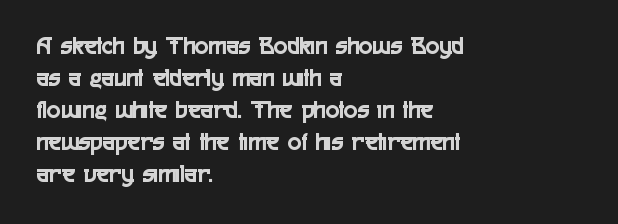
Q: Is the text italic (slanted)? A: No, it is upright.
Q: Is the text underlined? A: No.
Q: How is the paragraph aligned? A: Left-aligned.
Q: Is the spacing between letters normal or unusually wide? A: Normal.
